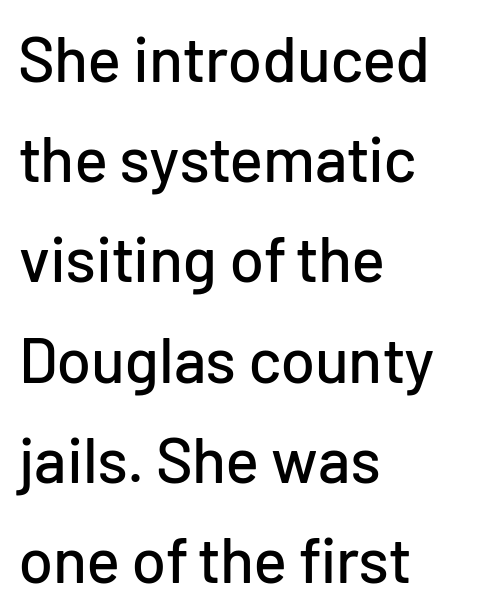
{"serif": "no", "italic": "no", "width": "normal", "stroke_contrast": "low", "x_height": "medium", "monospaced": "no", "underline": "no", "align": "left", "line_spacing": "normal", "line_spacing_ratio": 1.59, "letter_spacing": "normal", "letter_spacing_em": 0.0, "glyph_px": 63}
